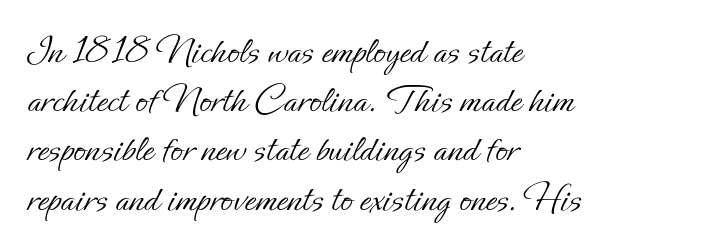
Q: Is the text bold? A: No.
Q: Is the text italic (slanted)? A: Yes.
Q: Is the text underlined? A: No.
Q: How is the paragraph aligned? A: Left-aligned.
Q: Is the spacing between letters normal or unusually wide? A: Normal.
Q: Width (condensed, normal, or wide)? A: Normal.
Q: Stroke contrast? A: Low.
Q: x-height? A: Small.
Q: Monospaced? A: No.
